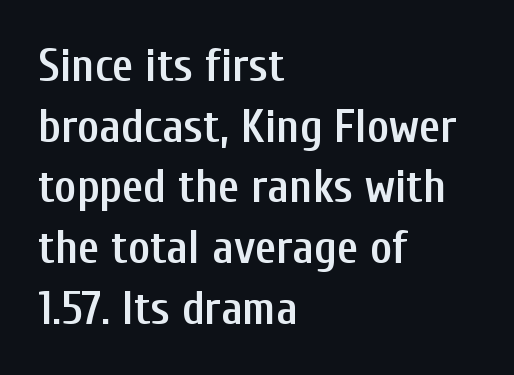
Q: Is the text bold? A: Semi-bold.
Q: Is the text italic (slanted)? A: No, it is upright.
Q: Is the typeface a serif or a sans-serif typeface? A: Sans-serif.
Q: Is the text underlined? A: No.
Q: How is the paragraph aligned? A: Left-aligned.
Q: Is the spacing between letters normal or unusually wide? A: Normal.
Q: Is the spacing between lines tight, normal or loose? A: Normal.
Q: Width (condensed, normal, or wide)? A: Condensed.
Q: Stroke contrast? A: Low.
Q: x-height? A: Medium.
Q: Monospaced? A: No.
